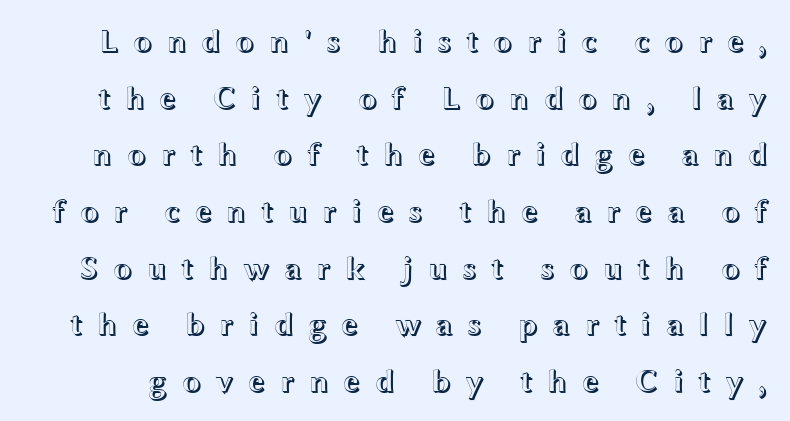
The image shows 32 px wide type, upright; set line spacing 1.77x, unusually wide letter spacing (+0.43 em), not underlined; a medium x-height.
